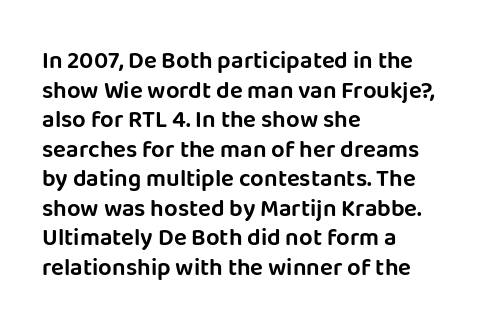
Q: Is the text italic (slanted)? A: No, it is upright.
Q: Is the text underlined? A: No.
Q: How is the paragraph aligned? A: Left-aligned.
Q: Is the spacing between letters normal or unusually wide? A: Normal.
